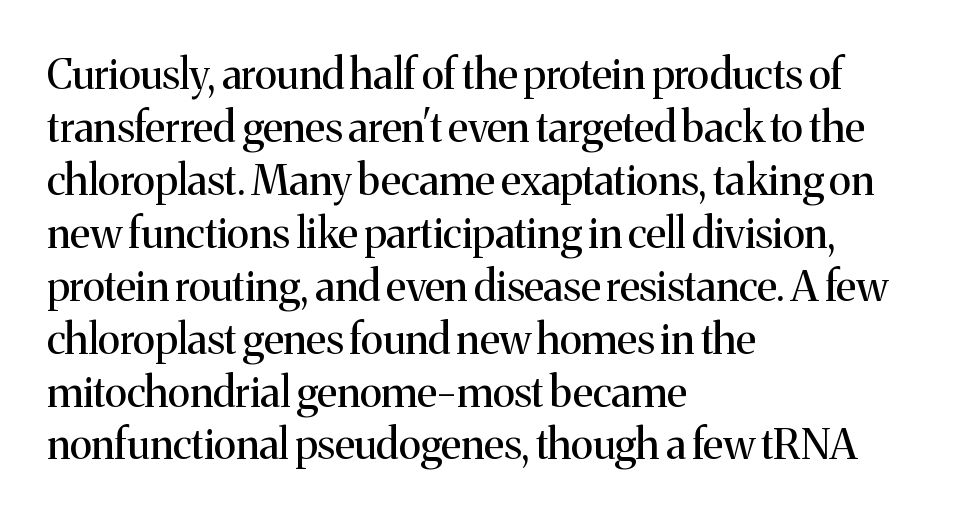
These lines keep a tight, regular rhythm from letter to letter. The typesetter chose a ragged-right arrangement here. Weight: not bold — regular or lighter. Quick note: underline off. Each letter keeps its own natural width here, so spacing adapts to shape.
